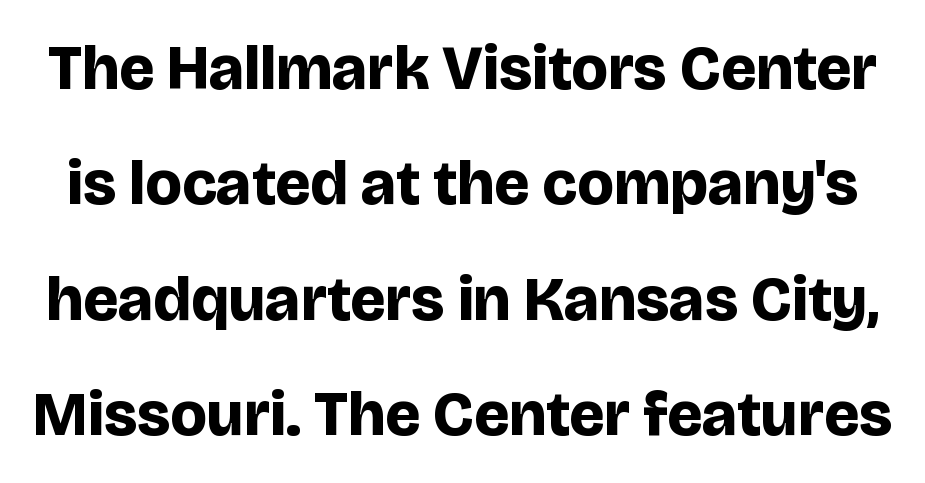
{"serif": "no", "italic": "no", "bold": "yes", "weight": "bold", "width": "normal", "stroke_contrast": "low", "x_height": "large", "monospaced": "no", "underline": "no", "line_spacing_ratio": 1.83, "letter_spacing": "normal", "letter_spacing_em": 0.0, "glyph_px": 63}
